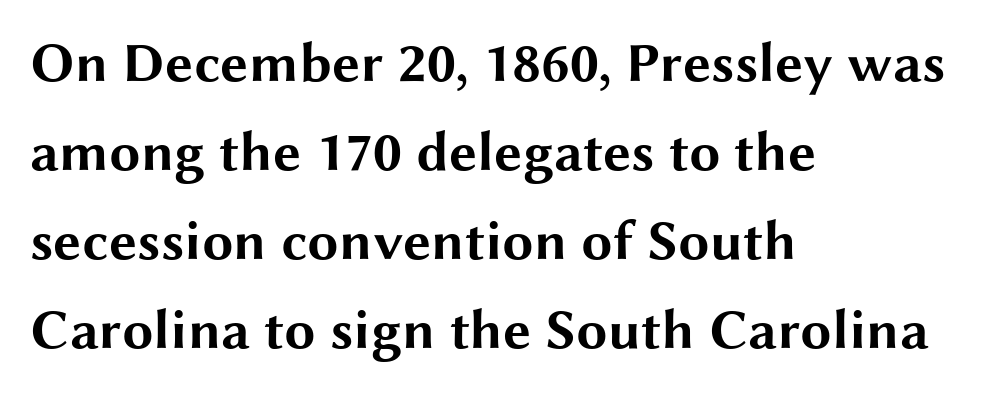
Does the lettering tilt? It doesn't — this is upright. Reading down the block, your eye returns to a fixed left position each line. The passage shown is typed in a proportional face where columns would drift. Bold? Absolutely — the strokes are thick and heavy. The glyphs in this specimen are sans serif.
